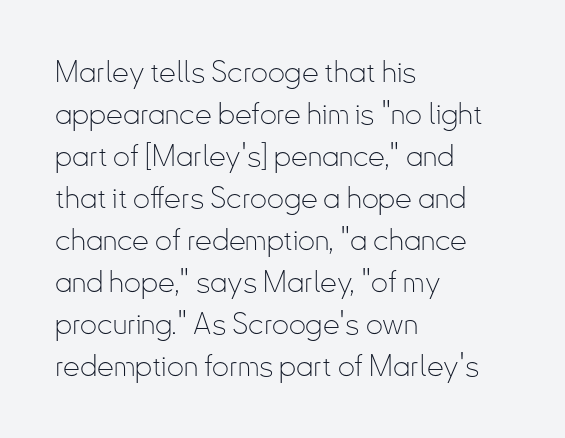
Q: Is the text bold? A: No.
Q: Is the text italic (slanted)? A: No, it is upright.
Q: Is the typeface a serif or a sans-serif typeface? A: Sans-serif.
Q: Is the text underlined? A: No.
Q: How is the paragraph aligned? A: Left-aligned.
Q: Is the spacing between letters normal or unusually wide? A: Normal.
Q: Is the spacing between lines tight, normal or loose? A: Normal.
Q: Width (condensed, normal, or wide)? A: Condensed.
Q: Stroke contrast? A: Low.
Q: x-height? A: Small.
Q: Monospaced? A: No.
